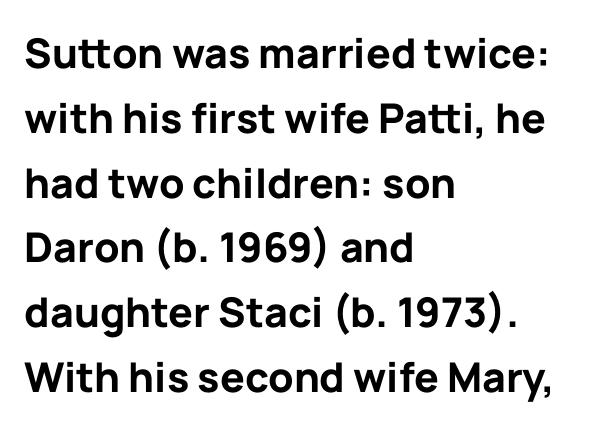
Q: Is the text bold? A: Yes.
Q: Is the text italic (slanted)? A: No, it is upright.
Q: Is the typeface a serif or a sans-serif typeface? A: Sans-serif.
Q: Is the text underlined? A: No.
Q: How is the paragraph aligned? A: Left-aligned.
Q: Is the spacing between letters normal or unusually wide? A: Normal.
Q: Is the spacing between lines tight, normal or loose? A: Normal.
Q: Width (condensed, normal, or wide)? A: Normal.
Q: Stroke contrast? A: Low.
Q: x-height? A: Medium.
Q: Monospaced? A: No.
